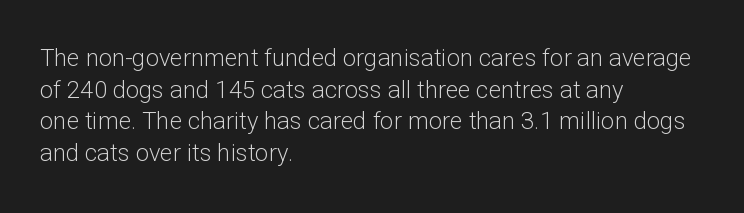
{"italic": "no", "bold": "no", "underline": "no", "align": "left", "line_spacing": "normal", "line_spacing_ratio": 1.32, "letter_spacing": "normal", "letter_spacing_em": 0.0, "glyph_px": 24}
